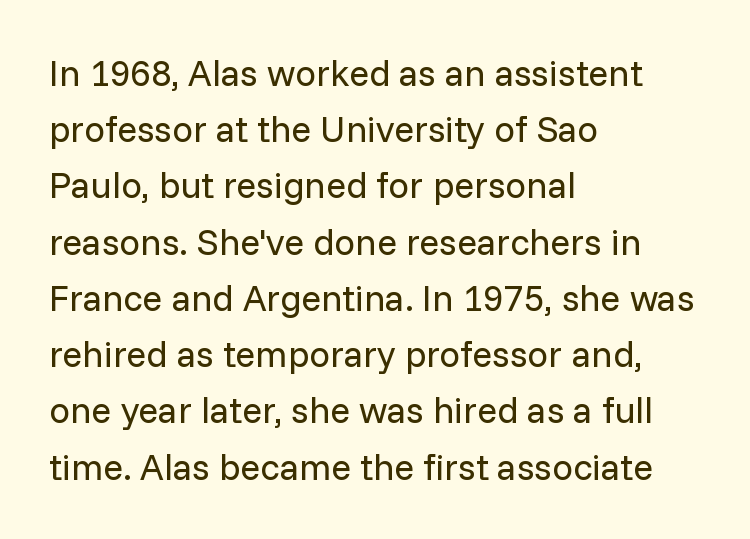
The image shows 37 px regular-weight sans-serif type, upright; set left-aligned, normal line spacing (1.52x), normal letter spacing, not underlined; low stroke contrast and a medium x-height.
